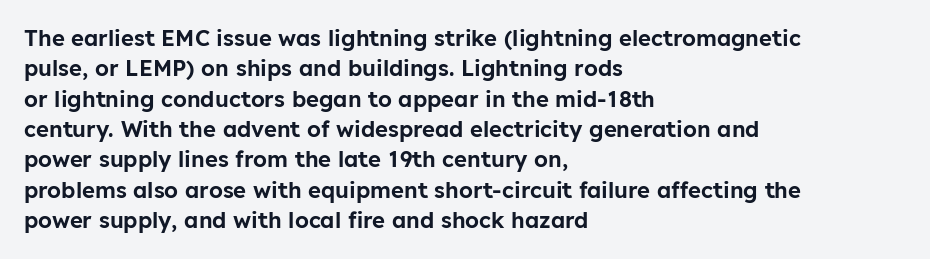
The image shows 22 px text type, upright; set left-aligned, normal line spacing (1.38x), normal letter spacing, not underlined.
